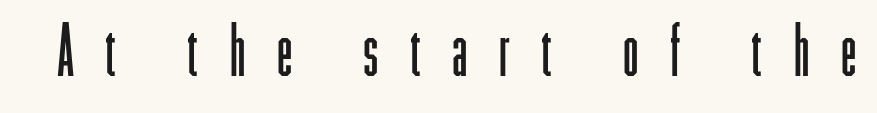
It's the straight-up-and-down kind of type. The cut favours lightness, reaching ordinary text weight at its darkest. Substantial extra tracking has been applied to these lines. Spacing verdict: proportional, widths tailored to each character.
